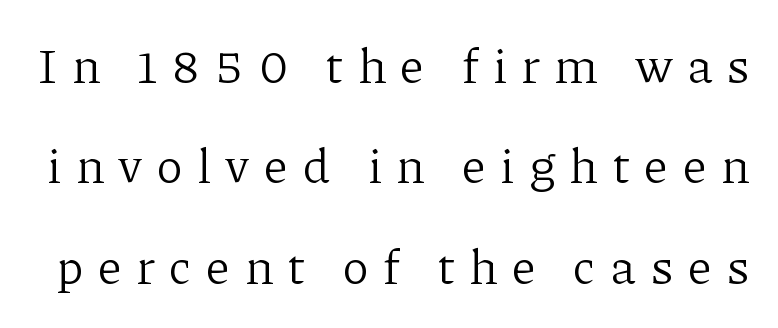
Compared with typical body copy, the letter spacing here is much looser. Decoration check: the copy has no underline. Compared with a typical body face, this is equally light or lighter still. Tall strokes in this sample are plumb rather than angled.
